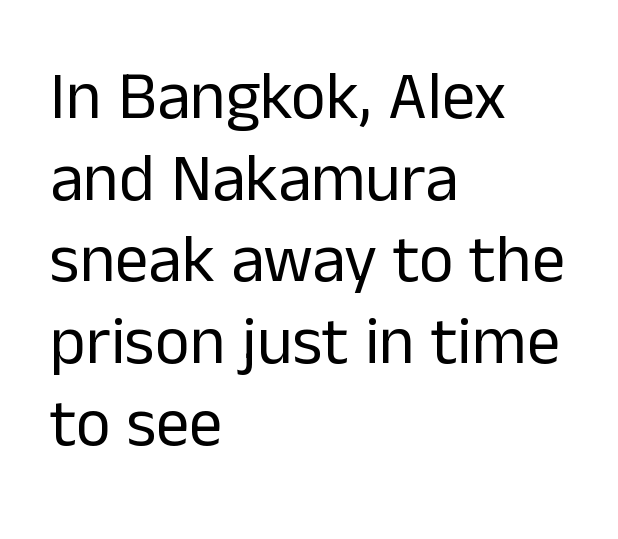
Q: Is the text bold? A: No.
Q: Is the text italic (slanted)? A: No, it is upright.
Q: Is the typeface a serif or a sans-serif typeface? A: Sans-serif.
Q: Is the text underlined? A: No.
Q: How is the paragraph aligned? A: Left-aligned.
Q: Is the spacing between letters normal or unusually wide? A: Normal.
Q: Width (condensed, normal, or wide)? A: Normal.
Q: Stroke contrast? A: Low.
Q: x-height? A: Medium.
Q: Monospaced? A: No.
